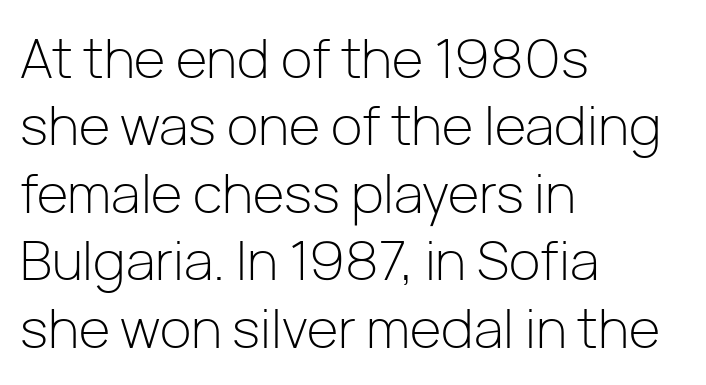
Q: Is the text bold? A: No.
Q: Is the text italic (slanted)? A: No, it is upright.
Q: Is the typeface a serif or a sans-serif typeface? A: Sans-serif.
Q: Is the text underlined? A: No.
Q: How is the paragraph aligned? A: Left-aligned.
Q: Is the spacing between letters normal or unusually wide? A: Normal.
Q: Is the spacing between lines tight, normal or loose? A: Normal.
Q: Width (condensed, normal, or wide)? A: Normal.
Q: Stroke contrast? A: Low.
Q: x-height? A: Medium.
Q: Monospaced? A: No.
